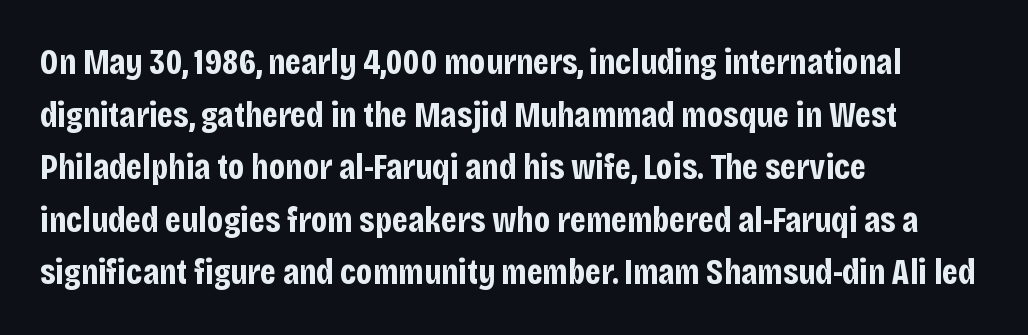
Honestly, the letter spacing is just normal — you wouldn't notice it. Looks like regular typesetting: each glyph gets only the width it needs. Evenly set lines give the paragraph a standard silhouette. Set as a true bold cut, around the 700 mark. These lines are set flush left with a ragged right edge. The words here are not underlined.
